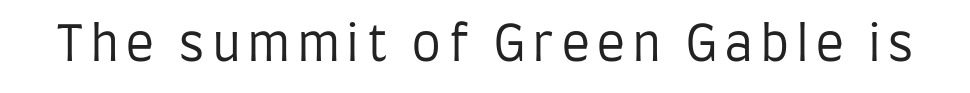
Q: Is the text bold? A: No.
Q: Is the text italic (slanted)? A: No, it is upright.
Q: Is the typeface a serif or a sans-serif typeface? A: Sans-serif.
Q: Is the text underlined? A: No.
Q: Width (condensed, normal, or wide)? A: Condensed.
Q: Stroke contrast? A: Low.
Q: x-height? A: Large.
Q: Monospaced? A: No.
